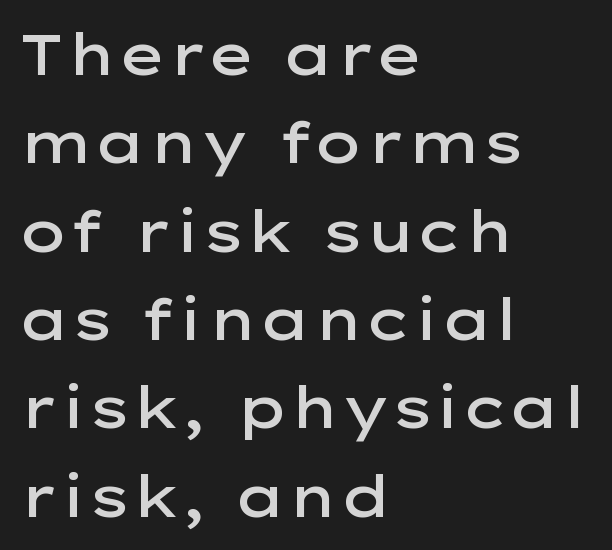
{"serif": "no", "italic": "no", "bold": "semi", "weight": "semibold", "width": "wide", "stroke_contrast": "low", "x_height": "medium", "monospaced": "no", "underline": "no", "align": "left", "line_spacing": "normal", "line_spacing_ratio": 1.55, "letter_spacing": "normal", "letter_spacing_em": 0.0, "glyph_px": 57}
